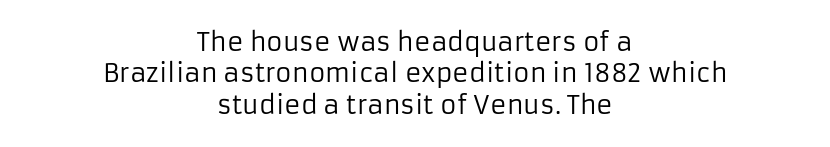
{"italic": "no", "bold": "no", "underline": "no", "align": "center", "line_spacing": "normal", "line_spacing_ratio": 1.26, "letter_spacing": "normal", "letter_spacing_em": 0.0, "glyph_px": 25}
